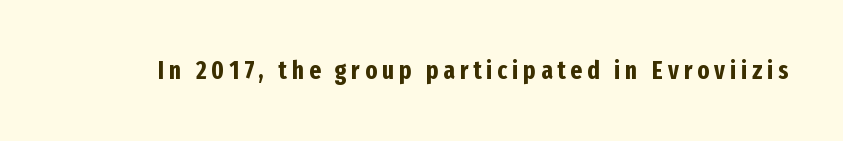
Q: Is the text bold? A: Yes.
Q: Is the text italic (slanted)? A: No, it is upright.
Q: Is the text underlined? A: No.
Q: Is the spacing between letters normal or unusually wide? A: Unusually wide.
